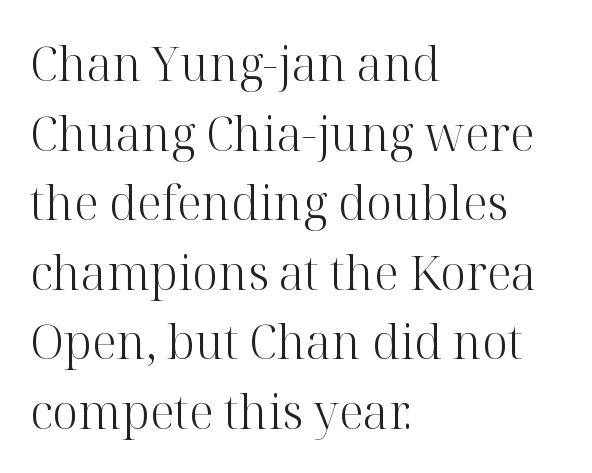
The image shows 47 px light serif type, upright; set left-aligned, normal line spacing (1.48x), normal letter spacing, not underlined; high stroke contrast and a medium x-height.
